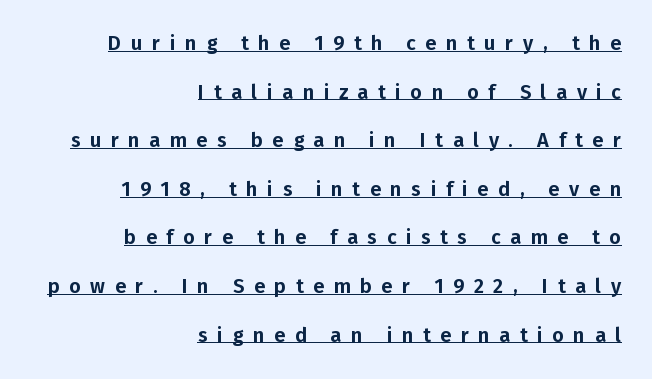
{"italic": "no", "underline": "yes", "align": "right", "line_spacing": "loose", "line_spacing_ratio": 2.43, "letter_spacing": "wide", "letter_spacing_em": 0.48, "glyph_px": 20}
